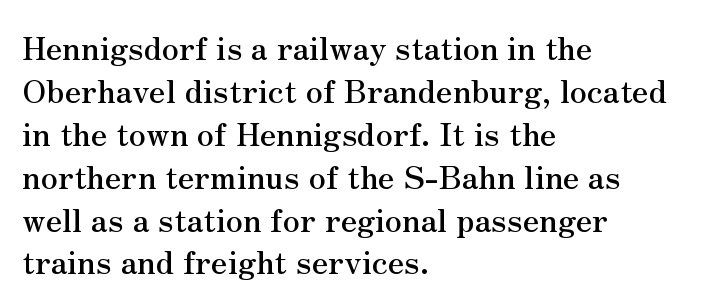
Underlining? Definitely not there. Notice how the stems are strictly vertical — no italics here. One-word summary of the alignment: left. Does the type have serifs? Yes, each stem ends in a small foot. Proportional: the letters do not fall into vertical columns. Line spacing here is normal.
